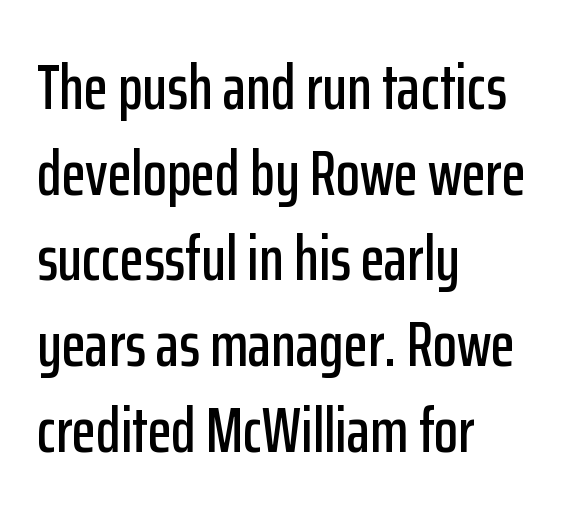
Q: Is the text italic (slanted)? A: No, it is upright.
Q: Is the typeface a serif or a sans-serif typeface? A: Sans-serif.
Q: Is the text underlined? A: No.
Q: How is the paragraph aligned? A: Left-aligned.
Q: Is the spacing between letters normal or unusually wide? A: Normal.
Q: Is the spacing between lines tight, normal or loose? A: Normal.
Q: Width (condensed, normal, or wide)? A: Condensed.
Q: Stroke contrast? A: Low.
Q: x-height? A: Medium.
Q: Monospaced? A: No.
